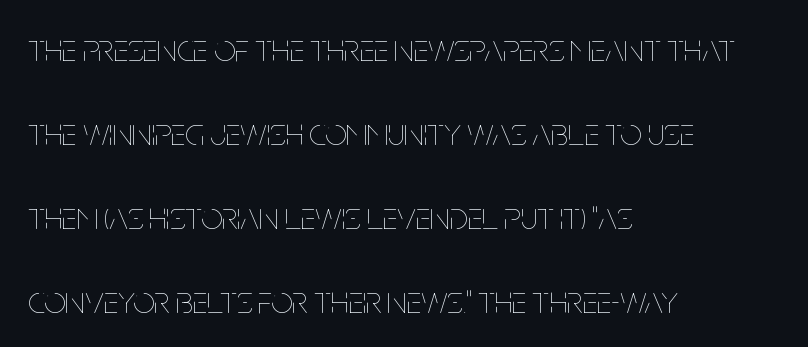
{"italic": "no", "bold": "no", "weight": "thin", "width": "condensed", "stroke_contrast": "low", "x_height": "large", "monospaced": "no", "underline": "no", "align": "left", "line_spacing": "loose", "line_spacing_ratio": 2.21, "letter_spacing": "normal", "letter_spacing_em": 0.0, "glyph_px": 38}
